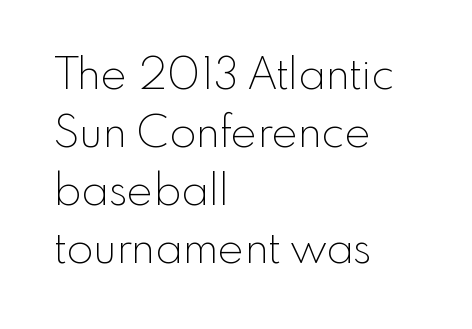
{"serif": "no", "italic": "no", "bold": "no", "weight": "thin", "width": "normal", "x_height": "small", "monospaced": "no", "underline": "no", "align": "left", "line_spacing": "normal", "line_spacing_ratio": 1.32, "letter_spacing": "normal", "letter_spacing_em": 0.0, "glyph_px": 44}
